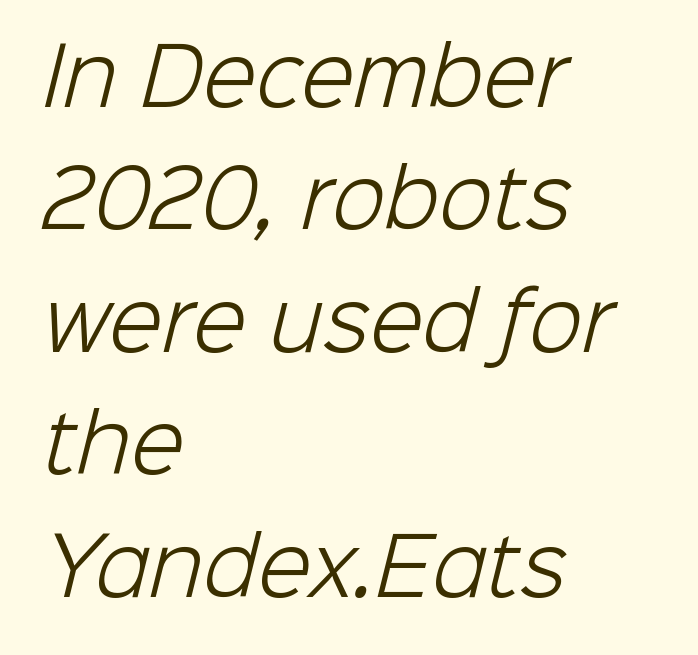
{"serif": "no", "bold": "no", "weight": "light", "width": "normal", "stroke_contrast": "low", "x_height": "medium", "monospaced": "no", "underline": "no", "align": "left", "line_spacing": "normal", "line_spacing_ratio": 1.57, "letter_spacing": "normal", "letter_spacing_em": 0.0, "glyph_px": 78}
